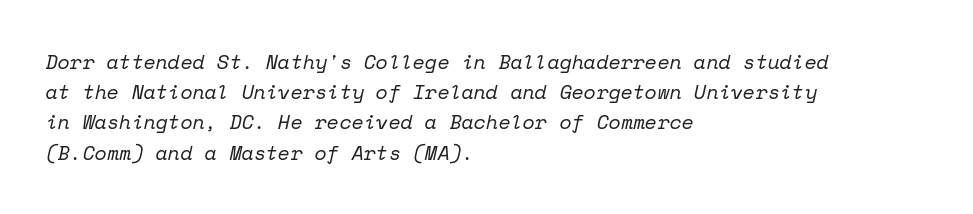
Q: Is the text bold? A: No.
Q: Is the text italic (slanted)? A: Yes, it leans right by about 12 degrees.
Q: Is the text underlined? A: No.
Q: How is the paragraph aligned? A: Left-aligned.
Q: Is the spacing between letters normal or unusually wide? A: Normal.
Q: Is the spacing between lines tight, normal or loose? A: Normal.
